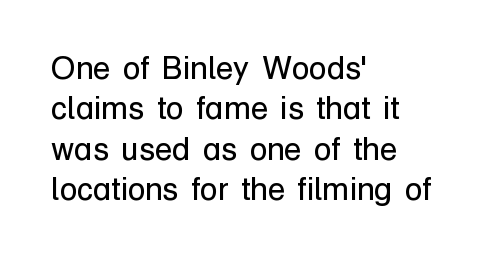
The image shows 32 px regular-weight sans-serif type, upright; set left-aligned, normal line spacing (1.26x), normal letter spacing, not underlined; low stroke contrast and a medium x-height.
